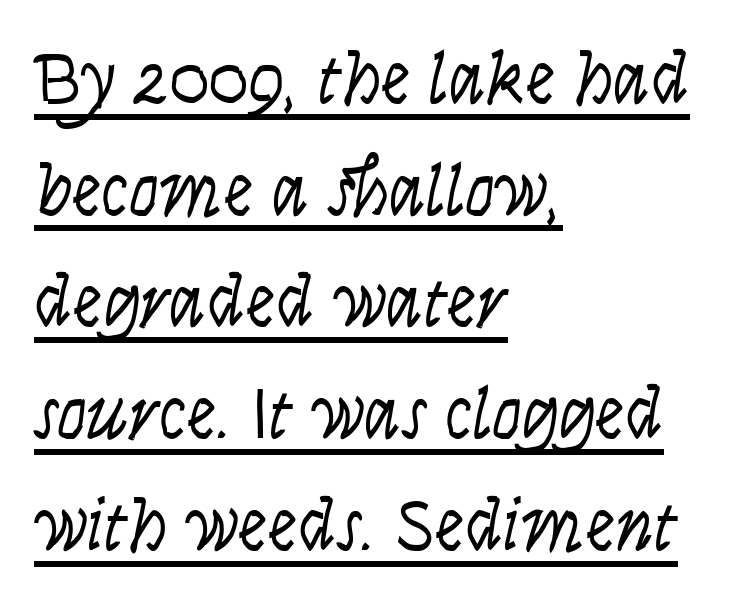
{"italic": "yes", "lean": "right", "slant_degrees": 9, "bold": "no", "weight": "light", "width": "condensed", "stroke_contrast": "low", "x_height": "large", "monospaced": "no", "underline": "yes", "align": "left", "line_spacing": "normal", "line_spacing_ratio": 1.51, "letter_spacing": "normal", "letter_spacing_em": 0.0, "glyph_px": 74}
